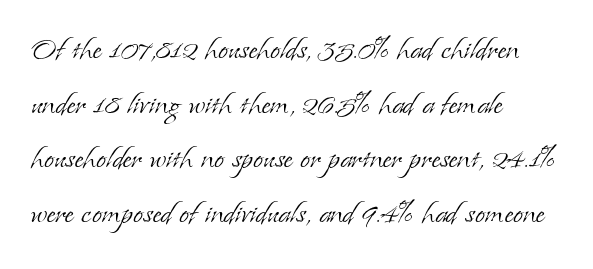
{"serif": "yes", "bold": "no", "weight": "light", "width": "normal", "stroke_contrast": "low", "x_height": "small", "monospaced": "no", "underline": "no", "align": "left", "line_spacing": "normal", "line_spacing_ratio": 1.52, "letter_spacing": "normal", "letter_spacing_em": 0.0, "glyph_px": 36}
